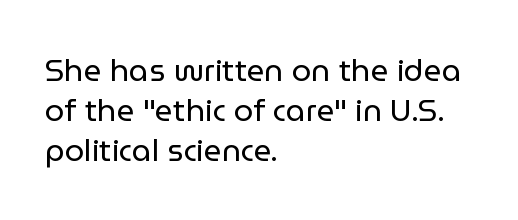
{"serif": "no", "italic": "no", "bold": "no", "weight": "regular", "width": "normal", "stroke_contrast": "low", "x_height": "medium", "monospaced": "no", "underline": "no", "align": "left", "line_spacing": "normal", "line_spacing_ratio": 1.29, "letter_spacing": "normal", "letter_spacing_em": 0.0, "glyph_px": 31}
